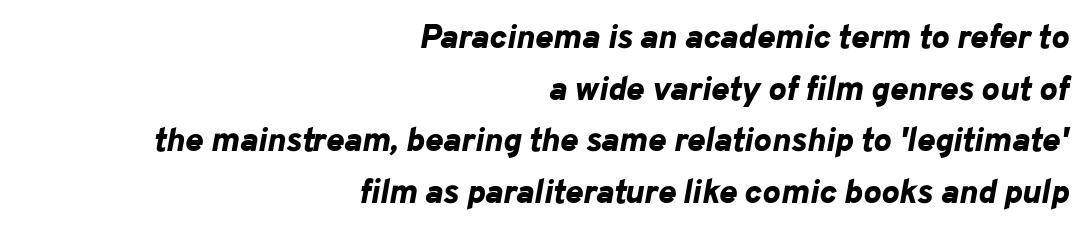
{"italic": "yes", "lean": "right", "slant_degrees": 10, "bold": "yes", "weight": "bold", "width": "normal", "stroke_contrast": "low", "x_height": "medium", "monospaced": "no", "underline": "no", "align": "right", "line_spacing": "normal", "line_spacing_ratio": 1.52, "letter_spacing": "normal", "letter_spacing_em": 0.0, "glyph_px": 34}
